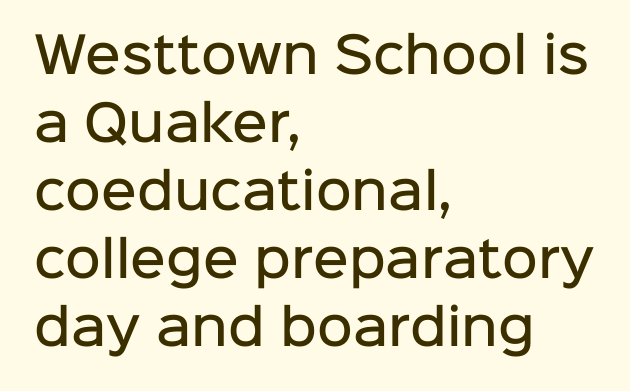
{"serif": "no", "italic": "no", "bold": "semi", "weight": "semibold", "width": "normal", "stroke_contrast": "low", "x_height": "medium", "monospaced": "no", "underline": "no", "align": "left", "line_spacing": "normal", "line_spacing_ratio": 1.39, "letter_spacing": "normal", "letter_spacing_em": 0.0, "glyph_px": 49}
